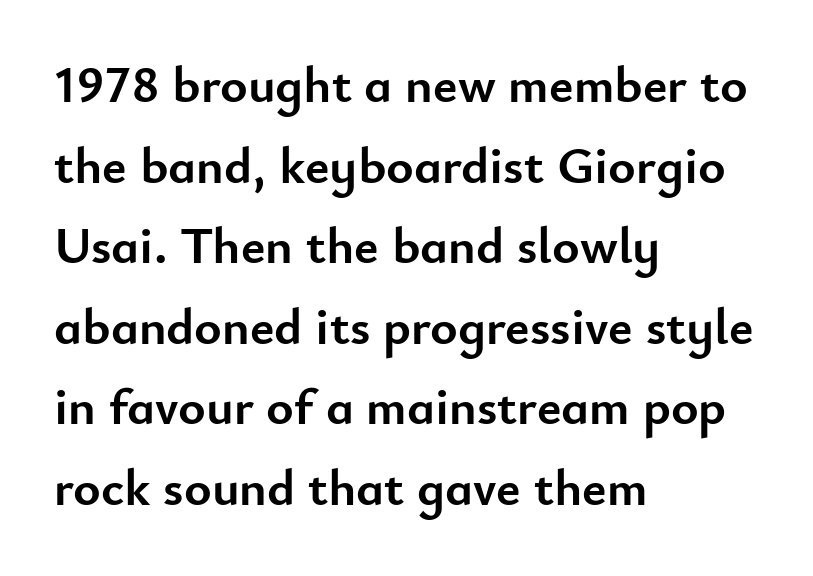
The image shows 52 px semibold sans-serif type, upright; set left-aligned, normal line spacing (1.55x), normal letter spacing, not underlined; low stroke contrast and a small x-height.
